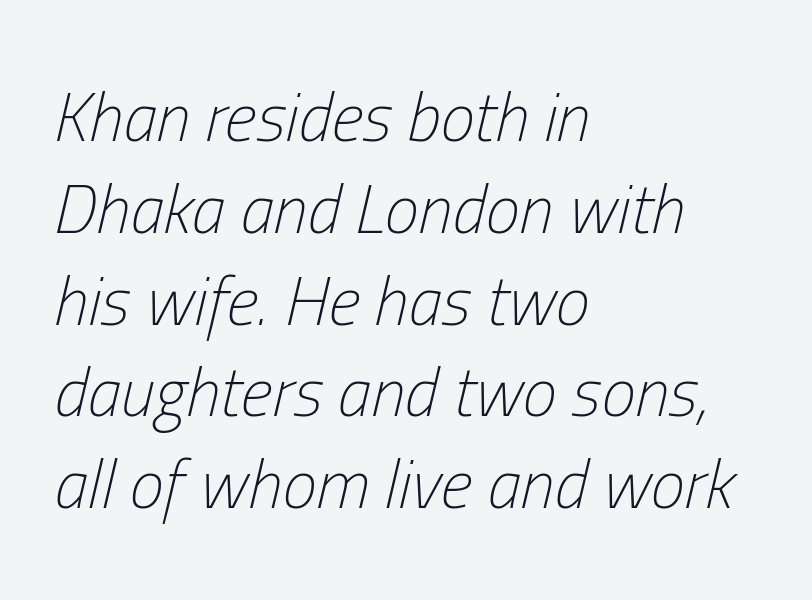
The image shows 69 px light, condensed type, italic (leaning right); set left-aligned, normal line spacing (1.33x), normal letter spacing, not underlined; low stroke contrast and a medium x-height.
